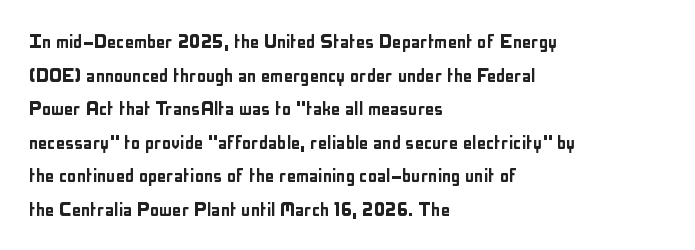
Notice how the passage keeps a crisp vertical edge on the left only. Ascenders rise straight up at ninety degrees. The passage shown is not underscored anywhere. Tracking value appears to be zero — textbook default spacing.
